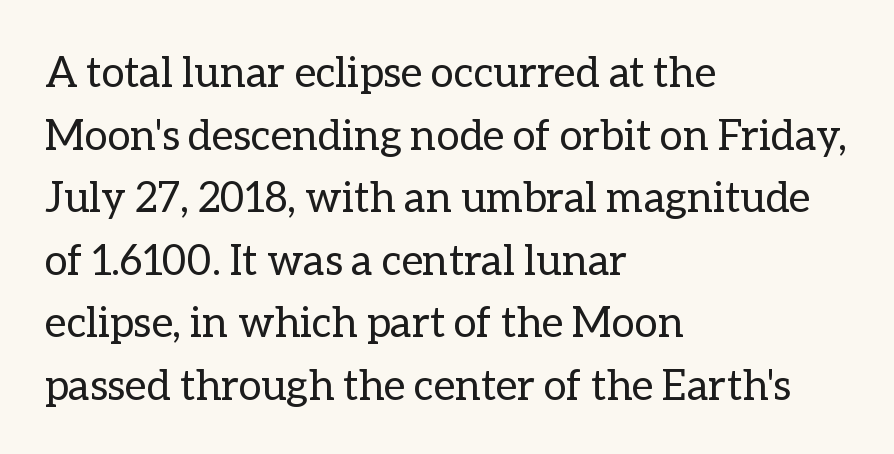
The image shows 42 px regular-weight type, upright; set left-aligned, normal line spacing (1.49x), normal letter spacing, not underlined; low stroke contrast and a medium x-height.
